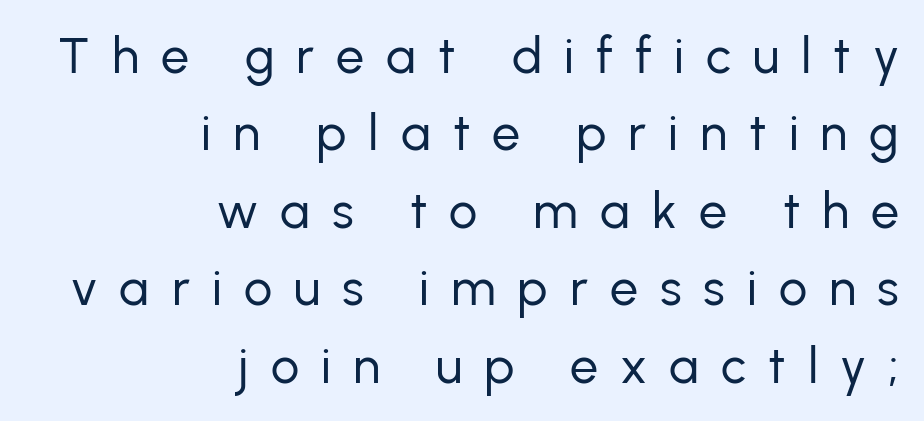
Quick note: underline off. Is there any slant? The stems are plumb. A sans-serif font was chosen for this passage. The rendering uses natural spacing where letterforms have individual widths. Letter spacing: wide.
